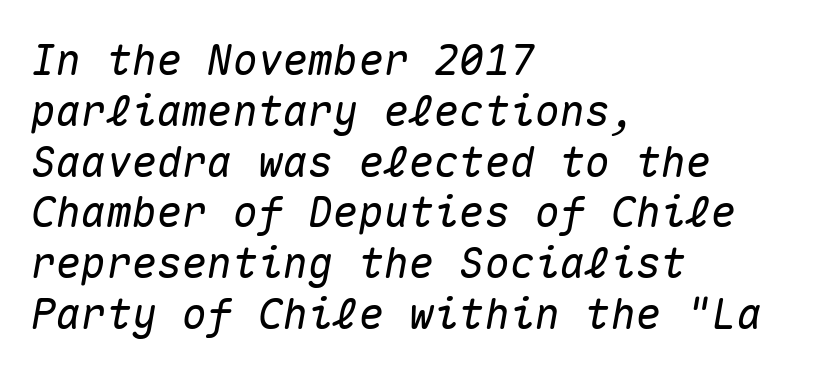
Q: Is the text italic (slanted)? A: Yes, it leans right by about 10 degrees.
Q: Is the text underlined? A: No.
Q: How is the paragraph aligned? A: Left-aligned.
Q: Is the spacing between letters normal or unusually wide? A: Normal.
Q: Width (condensed, normal, or wide)? A: Normal.
Q: Stroke contrast? A: Medium.
Q: x-height? A: Medium.
Q: Monospaced? A: Yes.
